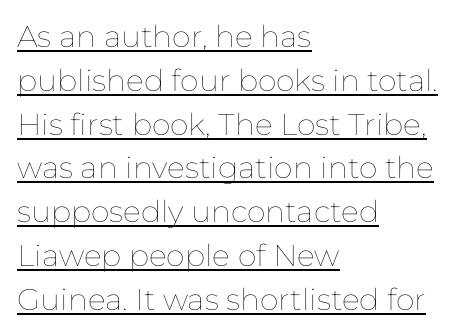
Q: Is the text bold? A: No.
Q: Is the text italic (slanted)? A: No, it is upright.
Q: Is the text underlined? A: Yes.
Q: How is the paragraph aligned? A: Left-aligned.
Q: Is the spacing between letters normal or unusually wide? A: Normal.
Q: Is the spacing between lines tight, normal or loose? A: Normal.
Q: Width (condensed, normal, or wide)? A: Normal.
Q: Stroke contrast? A: Low.
Q: x-height? A: Medium.
Q: Monospaced? A: No.
